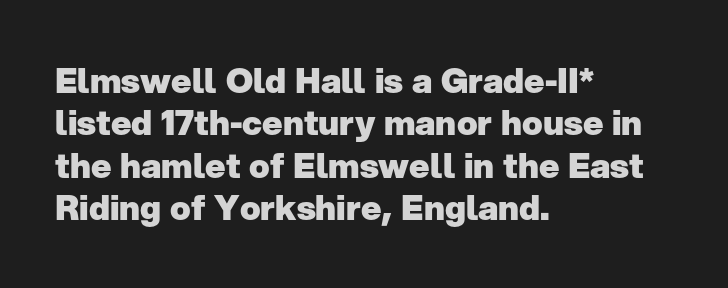
Q: Is the text bold? A: Yes.
Q: Is the text italic (slanted)? A: No, it is upright.
Q: Is the typeface a serif or a sans-serif typeface? A: Sans-serif.
Q: Is the text underlined? A: No.
Q: How is the paragraph aligned? A: Left-aligned.
Q: Is the spacing between letters normal or unusually wide? A: Normal.
Q: Is the spacing between lines tight, normal or loose? A: Normal.
Q: Width (condensed, normal, or wide)? A: Normal.
Q: Stroke contrast? A: Low.
Q: x-height? A: Medium.
Q: Monospaced? A: No.
